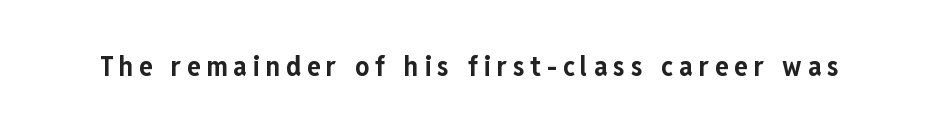
Q: Is the text bold? A: Yes.
Q: Is the text italic (slanted)? A: No, it is upright.
Q: Is the typeface a serif or a sans-serif typeface? A: Sans-serif.
Q: Is the text underlined? A: No.
Q: Is the spacing between letters normal or unusually wide? A: Unusually wide.
Q: Width (condensed, normal, or wide)? A: Condensed.
Q: Stroke contrast? A: Low.
Q: x-height? A: Medium.
Q: Monospaced? A: No.
